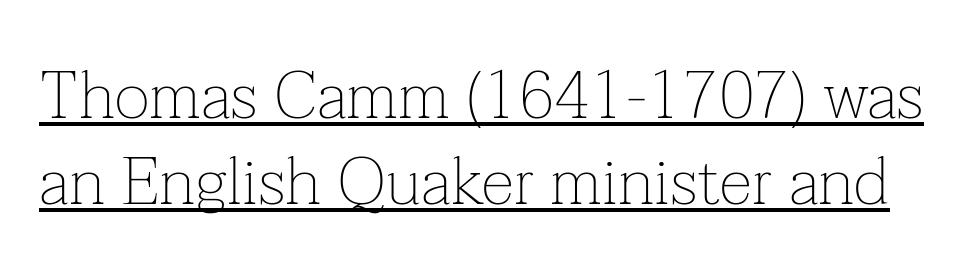
{"serif": "yes", "italic": "no", "bold": "no", "weight": "thin", "width": "normal", "stroke_contrast": "low", "x_height": "medium", "monospaced": "no", "underline": "yes", "line_spacing": "normal", "line_spacing_ratio": 1.28, "letter_spacing": "normal", "letter_spacing_em": 0.0, "glyph_px": 67}
